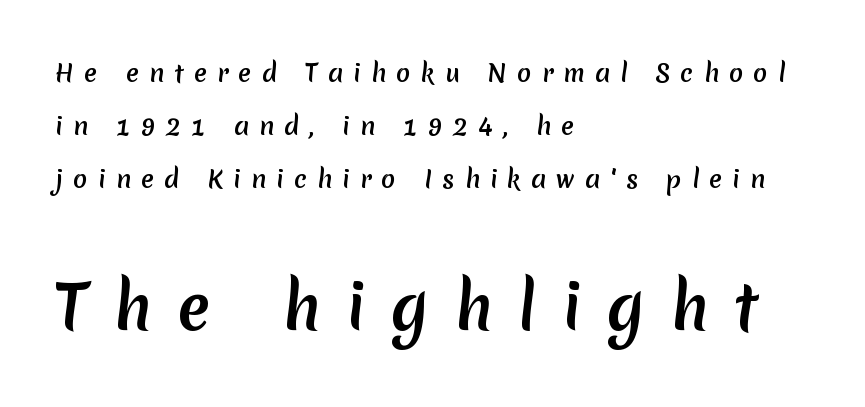
{"serif": "no", "width": "normal", "stroke_contrast": "medium", "x_height": "medium", "monospaced": "no", "underline": "no", "align": "left", "line_spacing": "loose", "line_spacing_ratio": 2.2, "letter_spacing": "wide", "letter_spacing_em": 0.42, "larger_block": "second", "size_ratio": 2.54, "glyph_px": 61}
